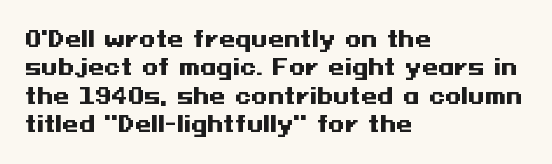
The lines in this sample share a left origin and differ only in where they stop. The block of text has a typical density, with ordinary space between rows. Posture: upright roman. The characters look thick and weighty, a clear bold. Letters rest on an invisible, unmarked baseline. There is no visible air inserted between adjacent glyphs.
